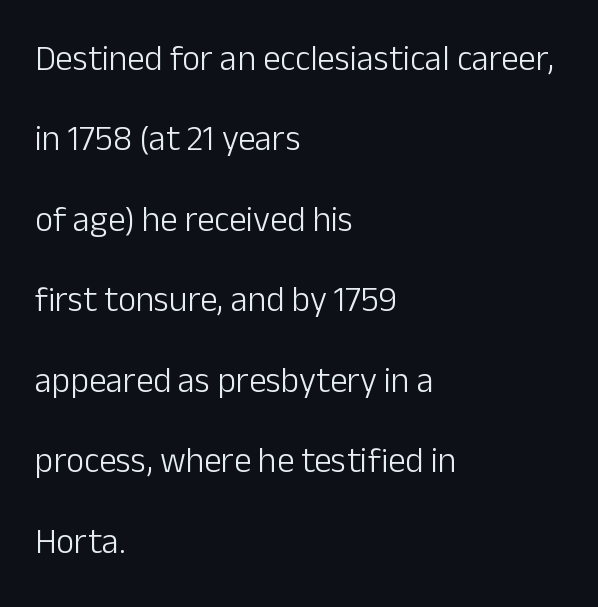
{"serif": "no", "italic": "no", "bold": "no", "weight": "light", "width": "normal", "stroke_contrast": "low", "x_height": "medium", "monospaced": "no", "underline": "no", "align": "left", "line_spacing": "loose", "line_spacing_ratio": 2.3, "letter_spacing": "normal", "letter_spacing_em": 0.0, "glyph_px": 35}
